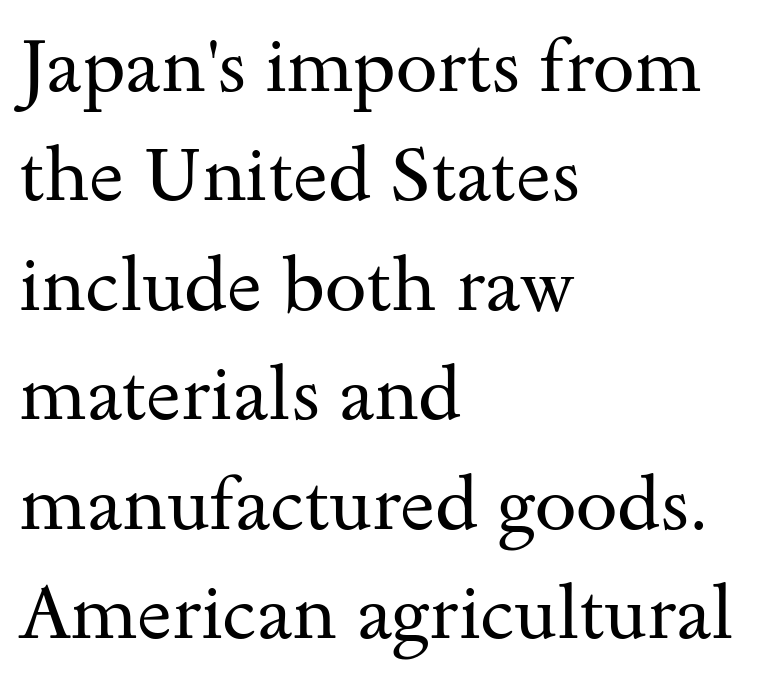
Leading matches the norm, producing a regular column. The letters look calm and open, with moderate or lighter stems. Default kerning and tracking; the words read as compact shapes. Check the space under the baseline: it is left empty.
